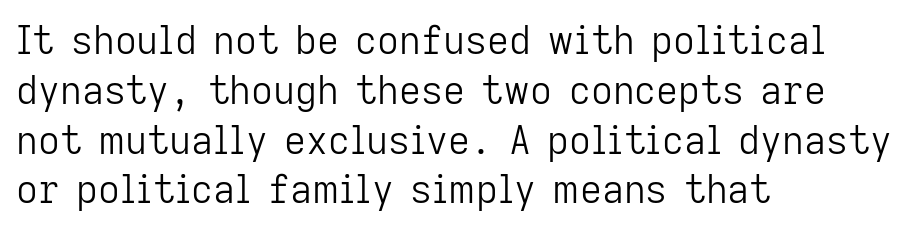
Q: Is the text bold? A: No.
Q: Is the text italic (slanted)? A: No, it is upright.
Q: Is the typeface a serif or a sans-serif typeface? A: Sans-serif.
Q: Is the text underlined? A: No.
Q: How is the paragraph aligned? A: Left-aligned.
Q: Is the spacing between letters normal or unusually wide? A: Normal.
Q: Is the spacing between lines tight, normal or loose? A: Normal.
Q: Width (condensed, normal, or wide)? A: Normal.
Q: Stroke contrast? A: Low.
Q: x-height? A: Medium.
Q: Monospaced? A: No.
